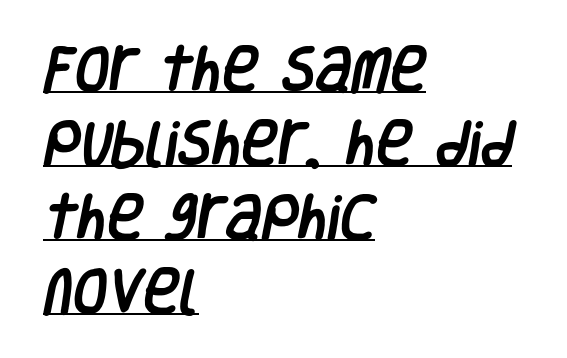
The typesetter chose a ragged-right arrangement here. You can tell from the bare stems that sans-serif type was used. Words appear dense and cohesive because spacing is normal. This is underlined copy, the kind a proofreader might mark for attention. This sample has the flowing, uneven cadence of proportional lettering. Leading matches the norm, producing a regular column.
